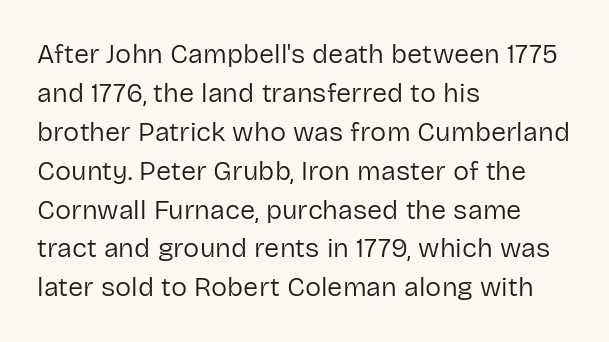
{"italic": "no", "bold": "no", "underline": "no", "align": "left", "line_spacing": "normal", "line_spacing_ratio": 1.44, "letter_spacing": "normal", "letter_spacing_em": 0.0, "glyph_px": 27}
